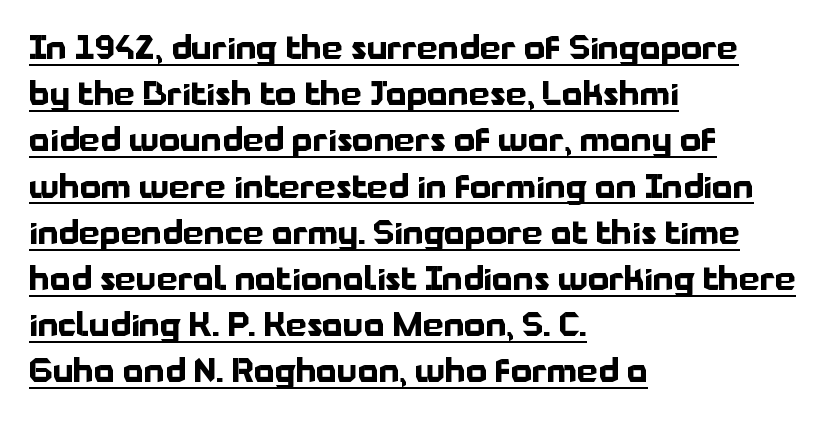
The image shows 33 px bold sans-serif type, upright; set left-aligned, normal line spacing (1.4x), normal letter spacing, underlined; low stroke contrast and a medium x-height.
